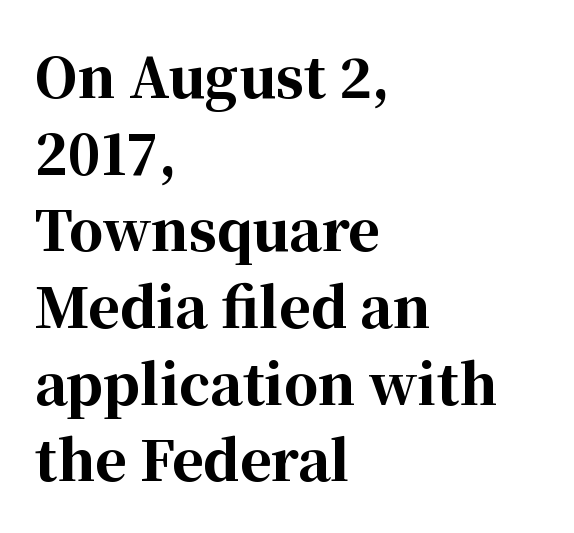
{"serif": "yes", "italic": "no", "bold": "yes", "weight": "bold", "width": "normal", "stroke_contrast": "high", "x_height": "medium", "monospaced": "no", "underline": "no", "align": "left", "line_spacing": "normal", "line_spacing_ratio": 1.42, "letter_spacing": "normal", "letter_spacing_em": 0.0, "glyph_px": 54}
